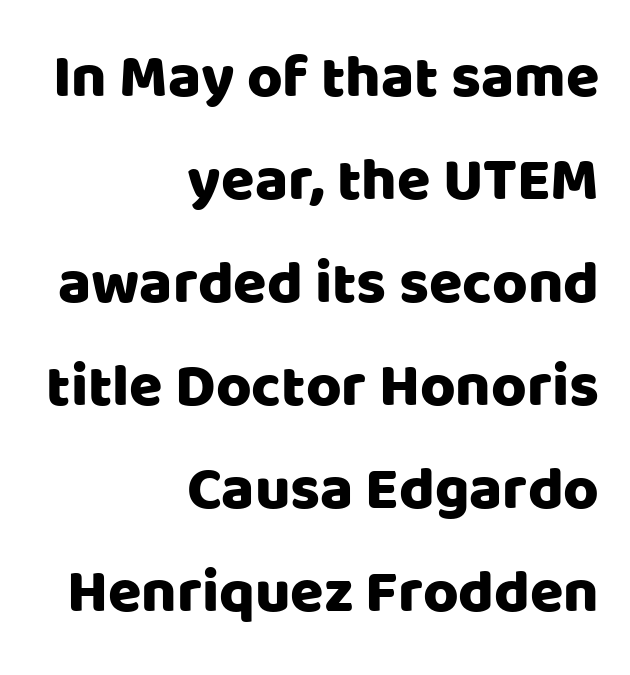
The image shows 61 px sans-serif type, upright; set right-aligned, normal line spacing (1.69x), normal letter spacing, not underlined; low stroke contrast and a large x-height.
